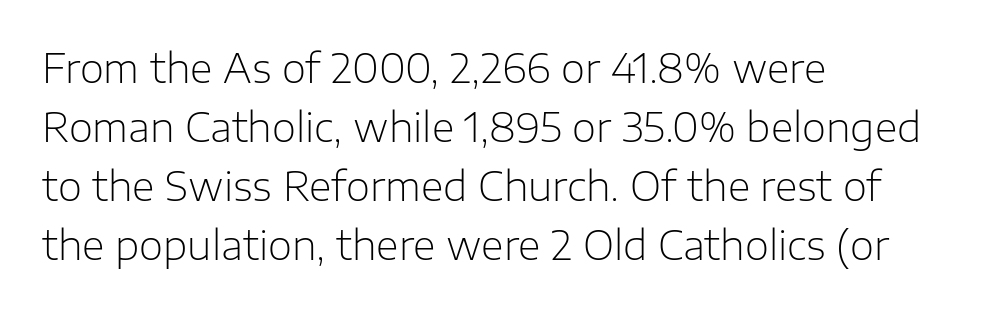
Q: Is the text bold? A: No.
Q: Is the text italic (slanted)? A: No, it is upright.
Q: Is the typeface a serif or a sans-serif typeface? A: Sans-serif.
Q: Is the text underlined? A: No.
Q: How is the paragraph aligned? A: Left-aligned.
Q: Is the spacing between letters normal or unusually wide? A: Normal.
Q: Is the spacing between lines tight, normal or loose? A: Normal.
Q: Width (condensed, normal, or wide)? A: Normal.
Q: Stroke contrast? A: Low.
Q: x-height? A: Medium.
Q: Monospaced? A: No.
